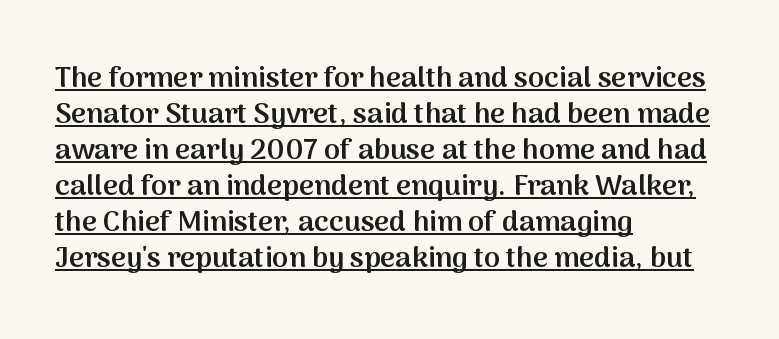
Q: Is the text bold? A: Semi-bold.
Q: Is the text italic (slanted)? A: No, it is upright.
Q: Is the typeface a serif or a sans-serif typeface? A: Sans-serif.
Q: Is the text underlined? A: Yes.
Q: How is the paragraph aligned? A: Left-aligned.
Q: Is the spacing between letters normal or unusually wide? A: Normal.
Q: Width (condensed, normal, or wide)? A: Normal.
Q: Stroke contrast? A: Medium.
Q: x-height? A: Medium.
Q: Monospaced? A: No.
